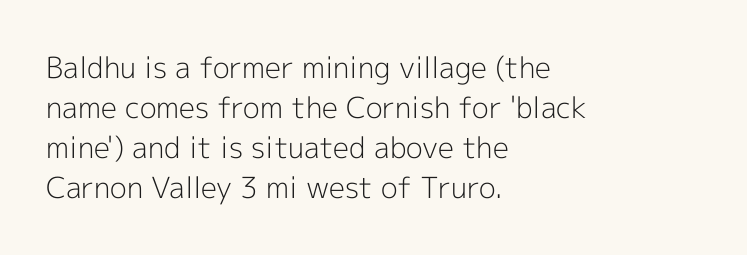
{"serif": "no", "italic": "no", "bold": "no", "weight": "light", "width": "normal", "x_height": "medium", "monospaced": "no", "underline": "no", "align": "left", "line_spacing": "normal", "line_spacing_ratio": 1.38, "letter_spacing": "normal", "letter_spacing_em": 0.0, "glyph_px": 29}
